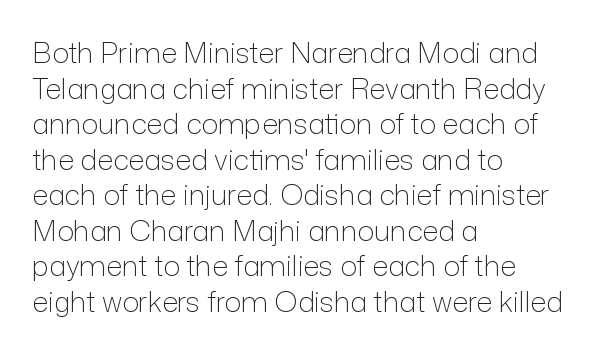
The horizontal fit of the characters is conventional and even. Left-aligned paragraph, ragged on the right. No word sits above an underline. Note the varied advance widths — an 'i' is clearly narrower than an 'm'.
